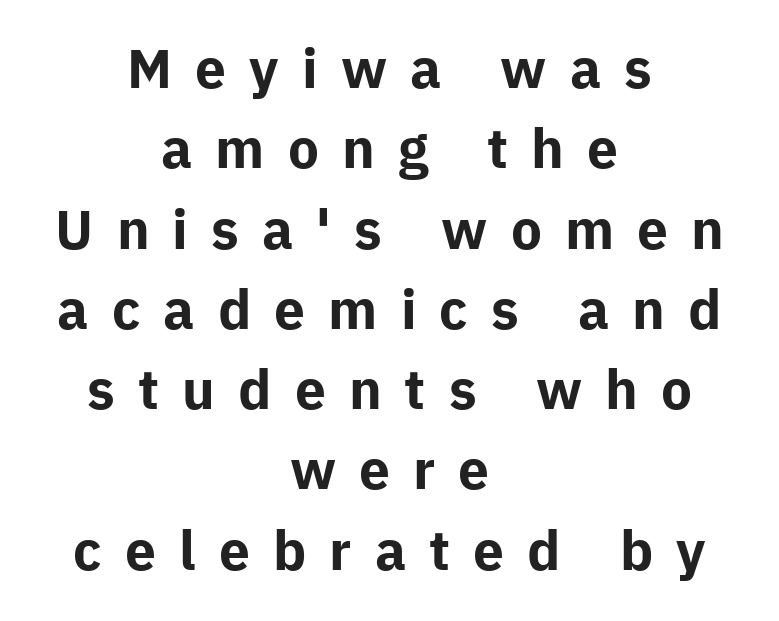
The image shows 55 px bold sans-serif type, upright; set centered, normal line spacing (1.46x), unusually wide letter spacing (+0.42 em), not underlined; low stroke contrast and a medium x-height.
